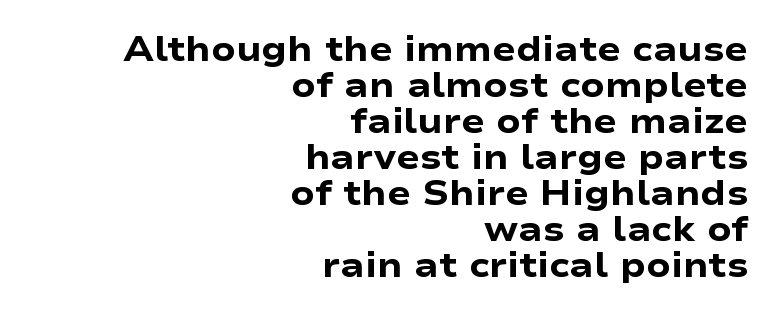
{"serif": "no", "italic": "no", "bold": "yes", "weight": "heavy", "width": "wide", "stroke_contrast": "low", "x_height": "medium", "monospaced": "no", "underline": "no", "align": "right", "line_spacing": "tight", "line_spacing_ratio": 1.03, "letter_spacing": "normal", "letter_spacing_em": 0.0, "glyph_px": 35}
